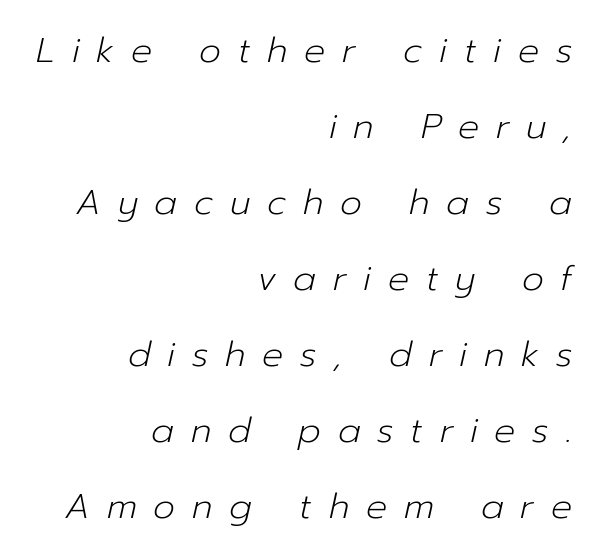
{"italic": "yes", "lean": "right", "slant_degrees": 12, "bold": "no", "weight": "light", "width": "normal", "stroke_contrast": "low", "x_height": "medium", "monospaced": "no", "underline": "no", "align": "right", "line_spacing": "loose", "line_spacing_ratio": 2.17, "letter_spacing": "wide", "letter_spacing_em": 0.48, "glyph_px": 35}
